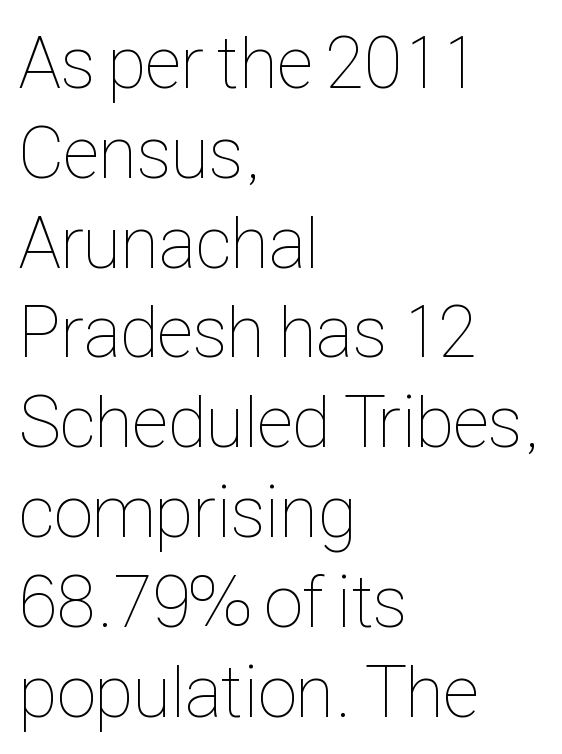
The image shows 73 px thin, condensed type, upright; set left-aligned, line spacing 1.23x, normal letter spacing, not underlined; low stroke contrast and a medium x-height.
